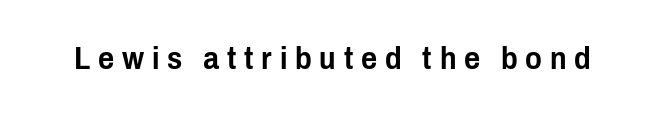
{"serif": "no", "italic": "no", "width": "condensed", "stroke_contrast": "low", "x_height": "medium", "monospaced": "no", "underline": "no", "letter_spacing": "wide", "letter_spacing_em": 0.25, "glyph_px": 31}
